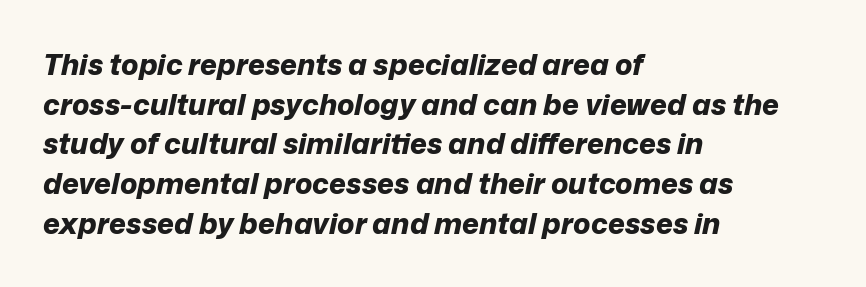
The image shows 29 px bold type, italic (leaning right); set left-aligned, normal line spacing (1.37x), normal letter spacing, not underlined; low stroke contrast and a medium x-height.
